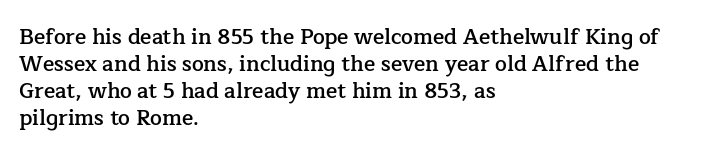
Posture: upright roman. Glance below the letters and you will spot only blank space. Its strokes are somewhat broadened, the hallmark of semibold type. Typeset ragged right — the left edge is the straight one.
